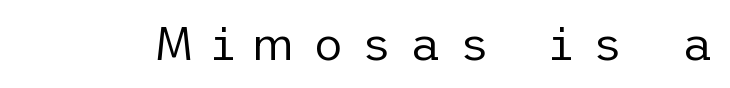
The image shows 47 px regular-weight sans-serif type, upright; set unusually wide letter spacing (+0.39 em), not underlined; low stroke contrast and a medium x-height.
